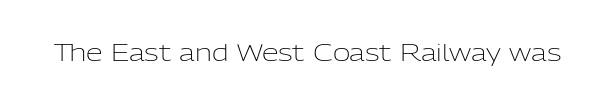
The image shows 24 px text type, upright; set normal letter spacing, not underlined.
